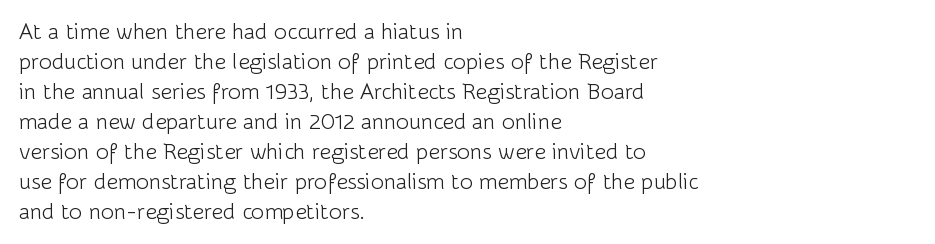
{"italic": "no", "bold": "no", "underline": "no", "align": "left", "line_spacing": "normal", "line_spacing_ratio": 1.36, "letter_spacing": "normal", "letter_spacing_em": 0.0, "glyph_px": 22}
